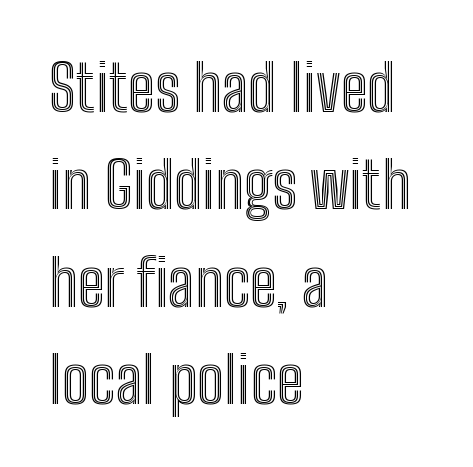
{"italic": "no", "width": "condensed", "x_height": "medium", "monospaced": "no", "underline": "no", "align": "left", "line_spacing": "normal", "line_spacing_ratio": 1.52, "letter_spacing": "normal", "letter_spacing_em": 0.0, "glyph_px": 64}
